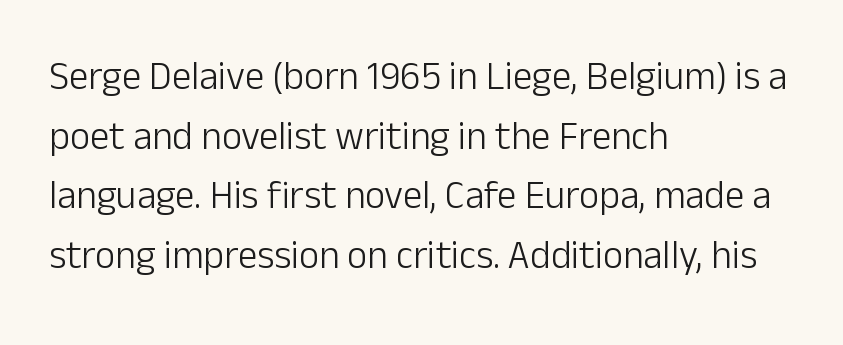
Q: Is the text bold? A: No.
Q: Is the text italic (slanted)? A: No, it is upright.
Q: Is the typeface a serif or a sans-serif typeface? A: Sans-serif.
Q: Is the text underlined? A: No.
Q: How is the paragraph aligned? A: Left-aligned.
Q: Is the spacing between letters normal or unusually wide? A: Normal.
Q: Is the spacing between lines tight, normal or loose? A: Normal.
Q: Width (condensed, normal, or wide)? A: Normal.
Q: Stroke contrast? A: Low.
Q: x-height? A: Medium.
Q: Monospaced? A: No.
